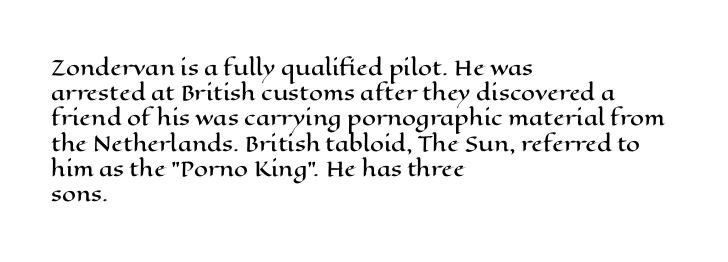
Q: Is the text italic (slanted)? A: No, it is upright.
Q: Is the text underlined? A: No.
Q: How is the paragraph aligned? A: Left-aligned.
Q: Is the spacing between letters normal or unusually wide? A: Normal.
Q: Is the spacing between lines tight, normal or loose? A: Normal.
